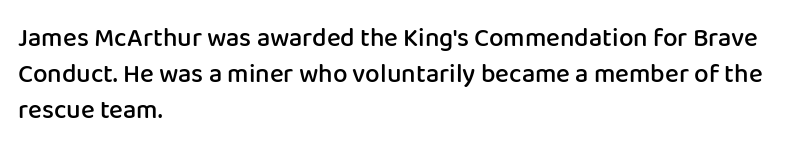
{"italic": "no", "bold": "semi", "underline": "no", "align": "left", "line_spacing": "normal", "line_spacing_ratio": 1.39, "letter_spacing": "normal", "letter_spacing_em": 0.0, "glyph_px": 26}
